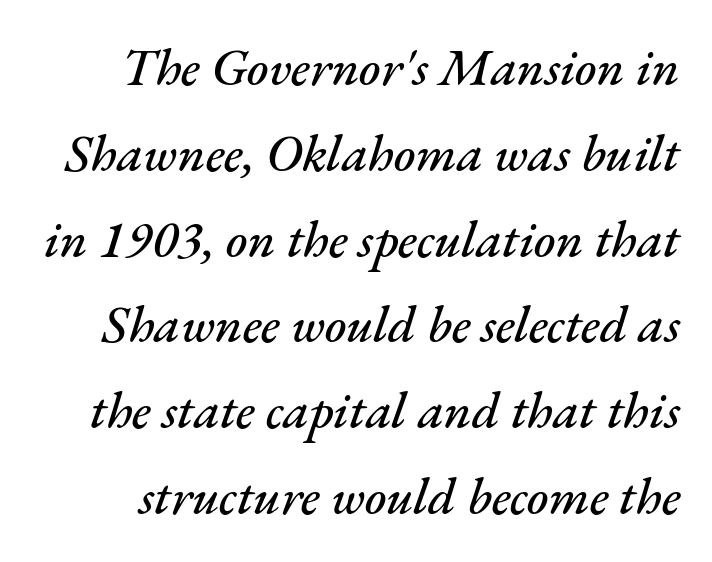
The image shows 52 px text type, italic (leaning right); set normal line spacing (1.65x), normal letter spacing, not underlined; medium stroke contrast and a small x-height.
